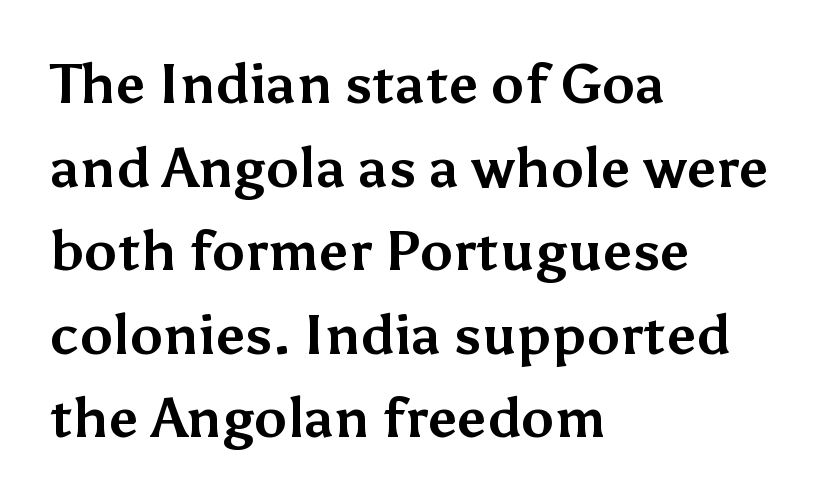
Q: Is the text bold? A: Yes.
Q: Is the text italic (slanted)? A: No, it is upright.
Q: Is the typeface a serif or a sans-serif typeface? A: Sans-serif.
Q: Is the text underlined? A: No.
Q: How is the paragraph aligned? A: Left-aligned.
Q: Is the spacing between letters normal or unusually wide? A: Normal.
Q: Is the spacing between lines tight, normal or loose? A: Normal.
Q: Width (condensed, normal, or wide)? A: Normal.
Q: Stroke contrast? A: Medium.
Q: x-height? A: Medium.
Q: Monospaced? A: No.
